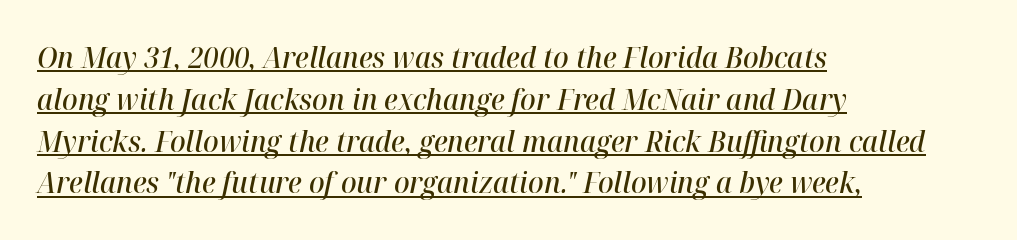
Left-aligned paragraph, ragged on the right. The letters sit at their default tracking, neither squeezed nor spread. Bold? Not quite — semibold, heavier than regular but stopping short. Vertical spacing — default.
